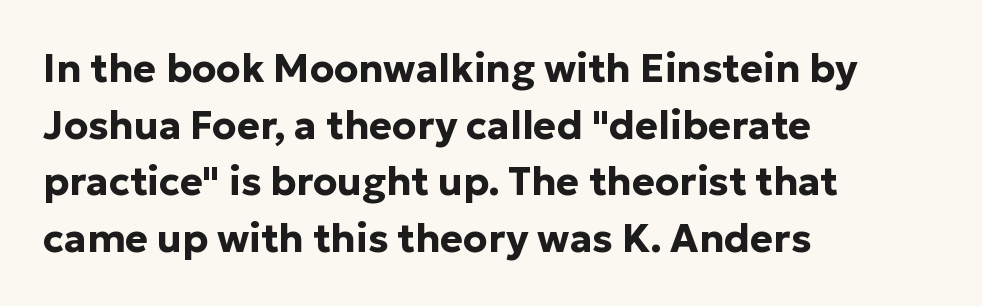
Q: Is the text bold? A: Yes.
Q: Is the text italic (slanted)? A: No, it is upright.
Q: Is the typeface a serif or a sans-serif typeface? A: Sans-serif.
Q: Is the text underlined? A: No.
Q: How is the paragraph aligned? A: Left-aligned.
Q: Is the spacing between letters normal or unusually wide? A: Normal.
Q: Is the spacing between lines tight, normal or loose? A: Normal.
Q: Width (condensed, normal, or wide)? A: Normal.
Q: Stroke contrast? A: Low.
Q: x-height? A: Medium.
Q: Monospaced? A: No.
